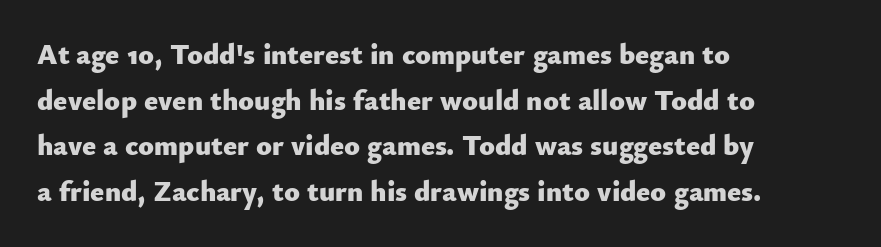
The image shows 29 px heavy sans-serif type, upright; set left-aligned, normal line spacing (1.57x), normal letter spacing, not underlined; low stroke contrast and a small x-height.
